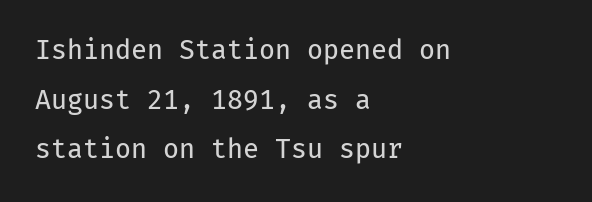
Unmarked baselines from the first word to the last. Weight: regular or lighter. The line texture is even and compact thanks to regular tracking. This is roman type, the default non-slanted kind. The vertical gap from one line to the next is large. If you drew a ruler down the left edge, every line would touch it.
